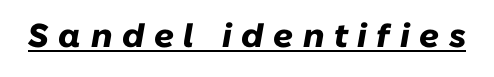
The glyphs have the mass of a bold cut. The horizontal fit of the characters is loose and conspicuously gappy. Is this a fixed-width face? No — the glyphs have proportional, varying widths. Underlined type.
